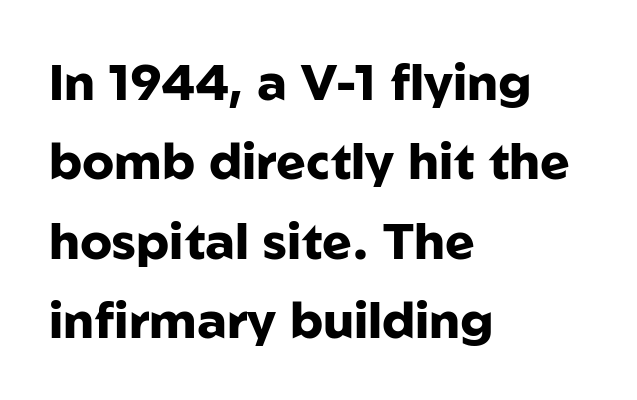
The image shows 50 px heavy sans-serif type, upright; set left-aligned, normal line spacing (1.59x), normal letter spacing, not underlined; low stroke contrast and a medium x-height.
